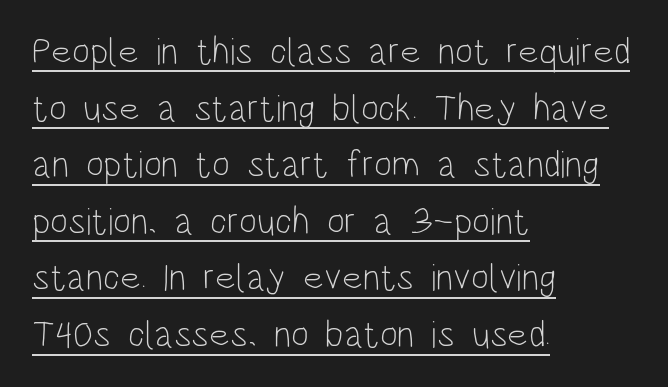
{"serif": "no", "italic": "no", "bold": "no", "weight": "light", "width": "condensed", "stroke_contrast": "low", "x_height": "large", "monospaced": "no", "underline": "yes", "align": "left", "line_spacing": "normal", "line_spacing_ratio": 1.49, "letter_spacing": "normal", "letter_spacing_em": 0.0, "glyph_px": 38}
